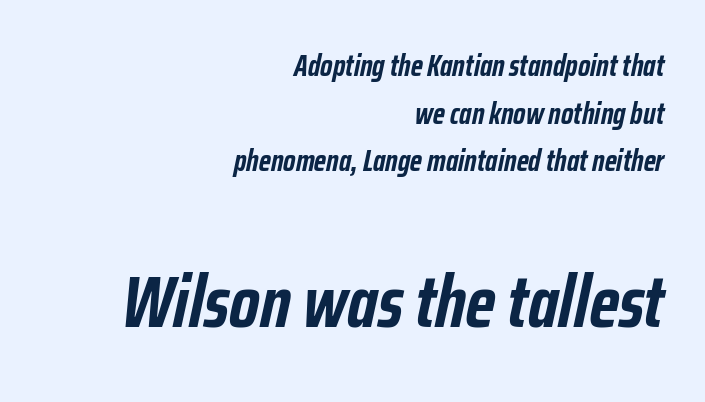
{"italic": "yes", "lean": "right", "slant_degrees": 12, "bold": "yes", "weight": "semibold", "width": "condensed", "stroke_contrast": "low", "x_height": "medium", "monospaced": "no", "underline": "no", "align": "right", "line_spacing": "normal", "line_spacing_ratio": 1.59, "letter_spacing": "normal", "letter_spacing_em": 0.0, "larger_block": "second", "size_ratio": 2.47, "glyph_px": 74}
